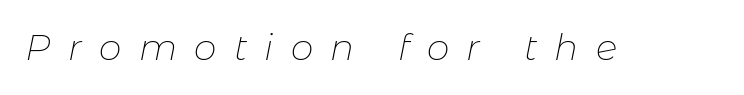
Q: Is the text bold? A: No.
Q: Is the text italic (slanted)? A: Yes, it leans right by about 11 degrees.
Q: Is the text underlined? A: No.
Q: Is the spacing between letters normal or unusually wide? A: Unusually wide.
Q: Width (condensed, normal, or wide)? A: Normal.
Q: Stroke contrast? A: Low.
Q: x-height? A: Medium.
Q: Monospaced? A: No.
